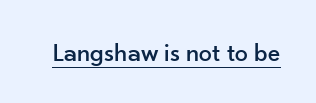
{"italic": "no", "underline": "yes", "letter_spacing": "normal", "letter_spacing_em": 0.0, "glyph_px": 26}
